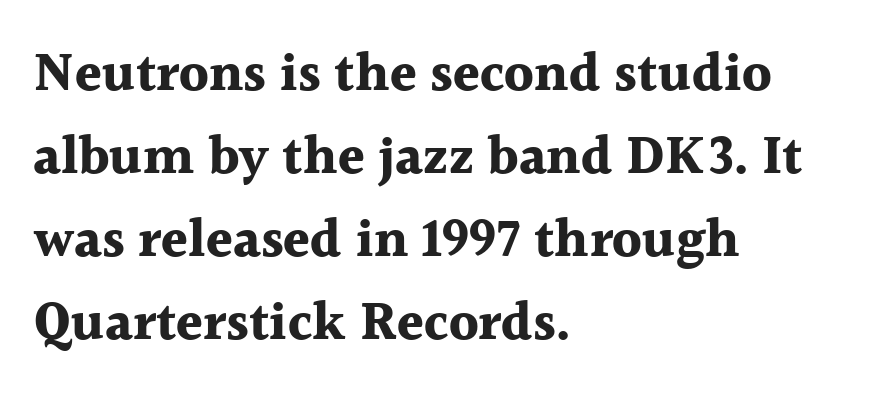
This is serif lettering, the kind often seen in printed books. In terms of weight, the rendering is a true, heavy bold. The rendering uses a moderate line-height, typical for paragraphs. The compositor pushed each line to the left boundary.
